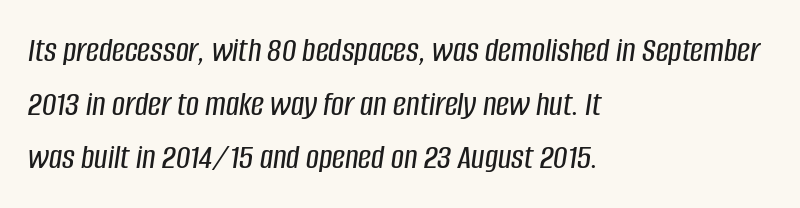
The image shows 36 px condensed type, italic (leaning right); set left-aligned, normal line spacing (1.49x), normal letter spacing, not underlined; low stroke contrast and a large x-height.
